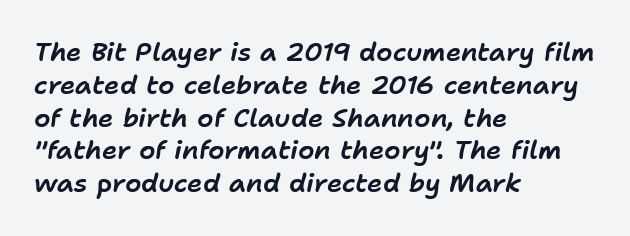
The image shows 26 px text type, italic (leaning right); set left-aligned, normal line spacing (1.26x), normal letter spacing, not underlined.
